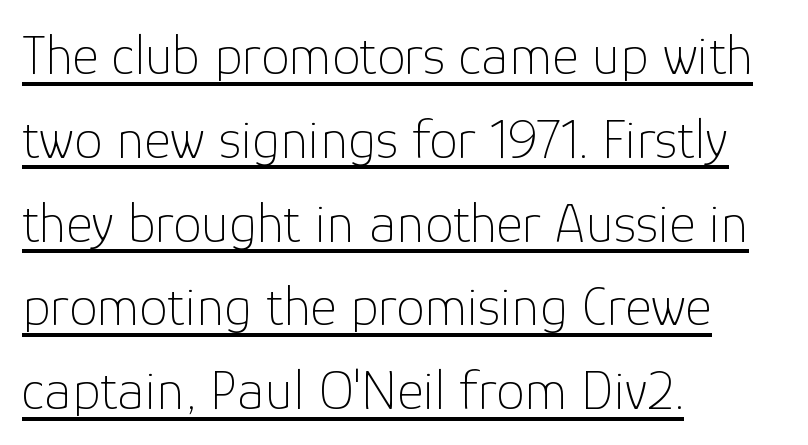
The weight tops out at a normal text grade. These lines sit exactly where default settings would place them. Does the type have serifs? No, each stem ends abruptly. Is this a fixed-width face? No — the glyphs have proportional, varying widths.
